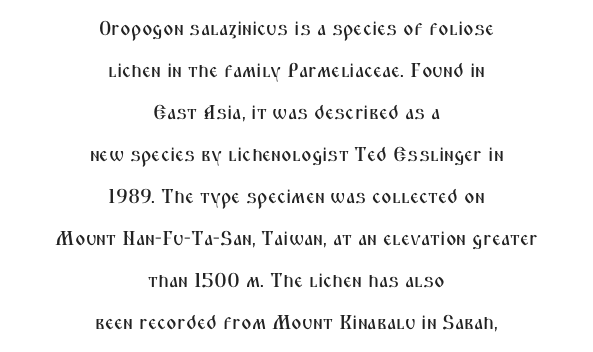
{"italic": "no", "underline": "no", "align": "center", "line_spacing": "loose", "line_spacing_ratio": 2.1, "letter_spacing": "normal", "letter_spacing_em": 0.0, "glyph_px": 20}
